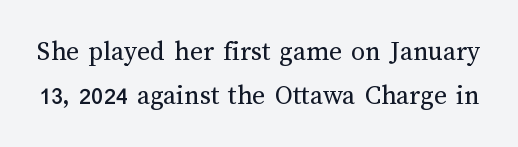
Q: Is the text bold? A: No.
Q: Is the text italic (slanted)? A: No, it is upright.
Q: Is the text underlined? A: No.
Q: Is the spacing between letters normal or unusually wide? A: Normal.
Q: Is the spacing between lines tight, normal or loose? A: Normal.
Q: Width (condensed, normal, or wide)? A: Normal.
Q: Stroke contrast? A: Medium.
Q: x-height? A: Medium.
Q: Monospaced? A: No.
